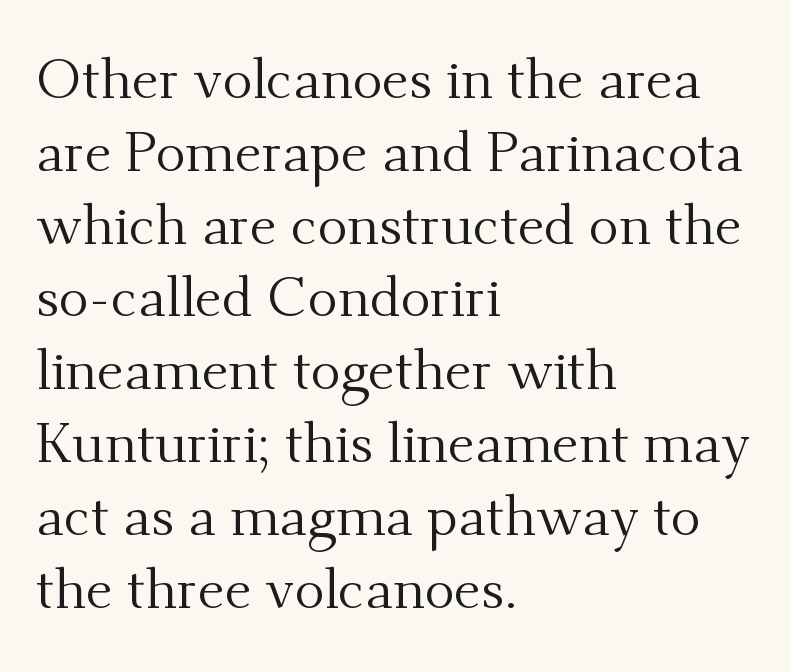
{"serif": "yes", "italic": "no", "bold": "no", "weight": "regular", "width": "normal", "stroke_contrast": "medium", "x_height": "small", "monospaced": "no", "underline": "no", "align": "left", "line_spacing": "normal", "line_spacing_ratio": 1.3, "letter_spacing": "normal", "letter_spacing_em": 0.0, "glyph_px": 56}
